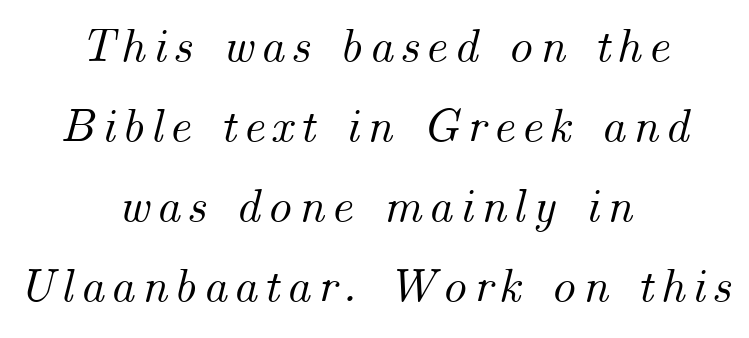
The image shows 48 px text type, italic (leaning right); set centered, normal line spacing (1.67x), not underlined; medium stroke contrast and a small x-height.
